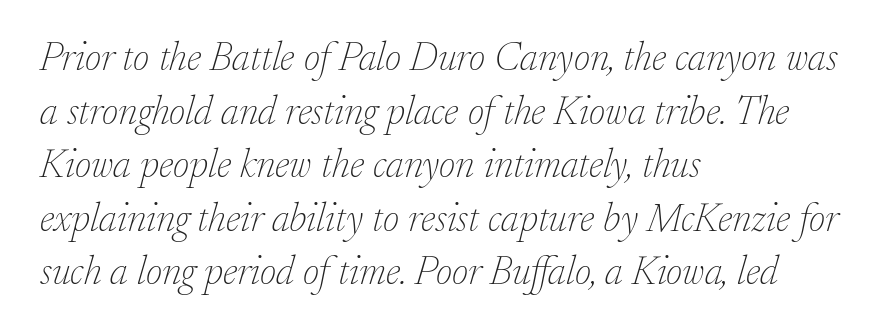
{"serif": "yes", "italic": "yes", "lean": "right", "slant_degrees": 17, "bold": "no", "weight": "thin", "width": "normal", "stroke_contrast": "low", "x_height": "small", "monospaced": "no", "underline": "no", "align": "left", "line_spacing": "normal", "line_spacing_ratio": 1.34, "letter_spacing": "normal", "letter_spacing_em": 0.0, "glyph_px": 40}
